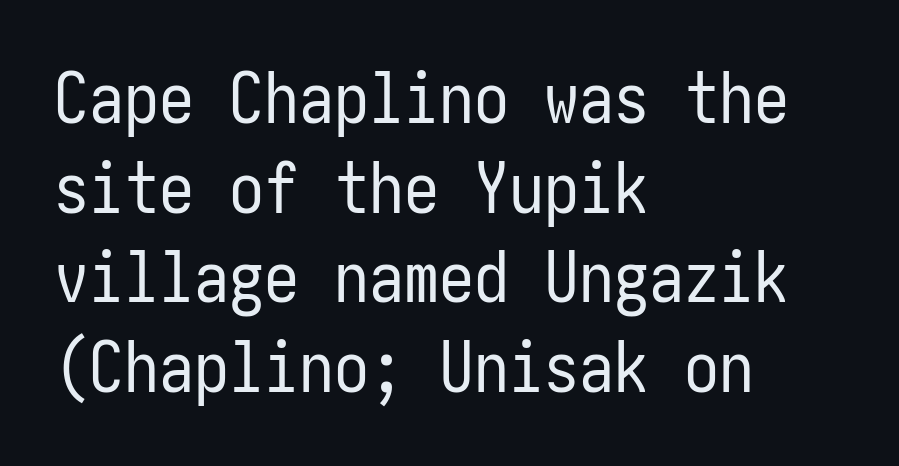
The words here are not underlined. Quick note: not italic, upright. The strokes carry an ordinary text weight at most. What stands out about the letter spacing? Nothing — it is the standard amount. What's the leading like? Ordinary, nothing unusual.
